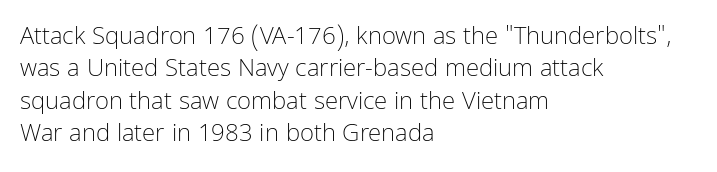
The image shows 24 px text type, upright; set left-aligned, normal line spacing (1.35x), normal letter spacing, not underlined.
